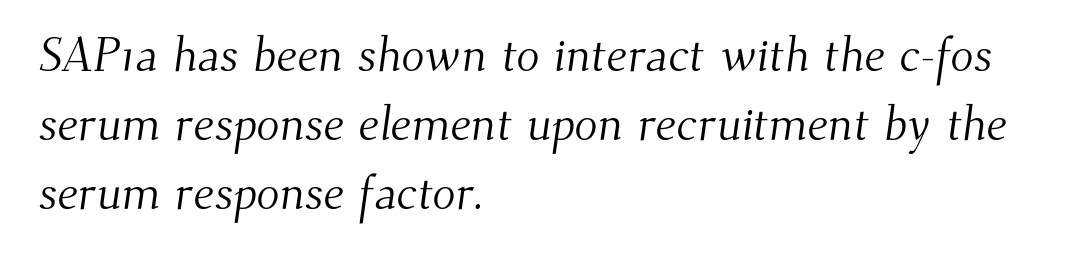
{"serif": "yes", "bold": "no", "weight": "light", "width": "normal", "stroke_contrast": "medium", "x_height": "small", "monospaced": "no", "underline": "no", "align": "left", "line_spacing": "normal", "line_spacing_ratio": 1.44, "letter_spacing": "normal", "letter_spacing_em": 0.0, "glyph_px": 48}
